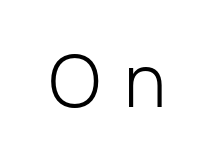
The face used here is proportionally spaced, like ordinary book or web type. Weight: not bold — regular or lighter. A typesetter would label this face a sans. Posture: vertical.
